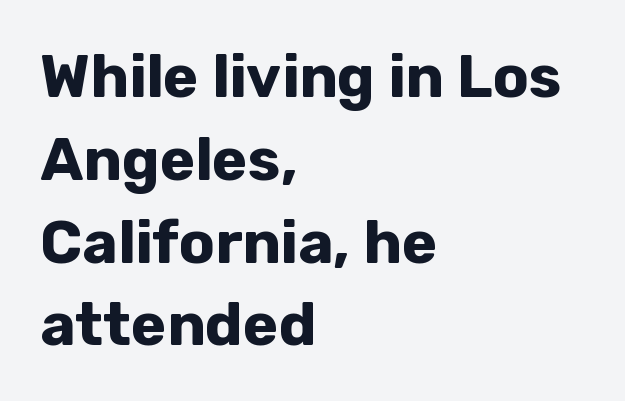
The image shows 60 px bold sans-serif type, upright; set left-aligned, normal line spacing (1.38x), normal letter spacing, not underlined; low stroke contrast and a medium x-height.
